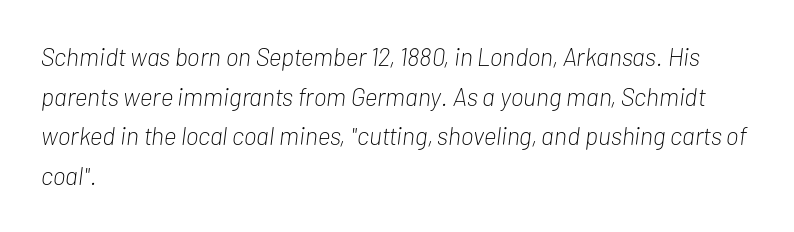
{"italic": "yes", "lean": "right", "slant_degrees": 7, "bold": "no", "underline": "no", "align": "left", "line_spacing": "normal", "line_spacing_ratio": 1.59, "letter_spacing": "normal", "letter_spacing_em": 0.0, "glyph_px": 25}
